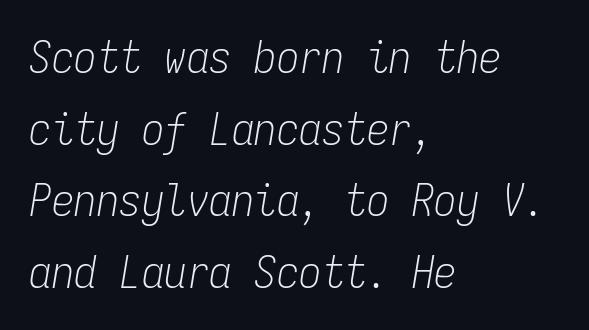
The image shows 45 px light, condensed type, italic (leaning right), monospaced; set left-aligned, normal line spacing (1.59x), normal letter spacing, not underlined; low stroke contrast and a medium x-height.
